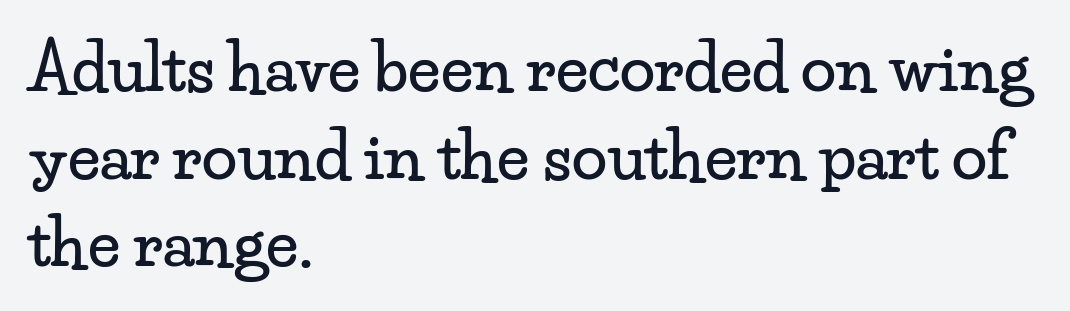
Q: Is the text italic (slanted)? A: No, it is upright.
Q: Is the typeface a serif or a sans-serif typeface? A: Serif.
Q: Is the text underlined? A: No.
Q: How is the paragraph aligned? A: Left-aligned.
Q: Is the spacing between letters normal or unusually wide? A: Normal.
Q: Is the spacing between lines tight, normal or loose? A: Normal.
Q: Width (condensed, normal, or wide)? A: Wide.
Q: Stroke contrast? A: Low.
Q: x-height? A: Small.
Q: Monospaced? A: No.
